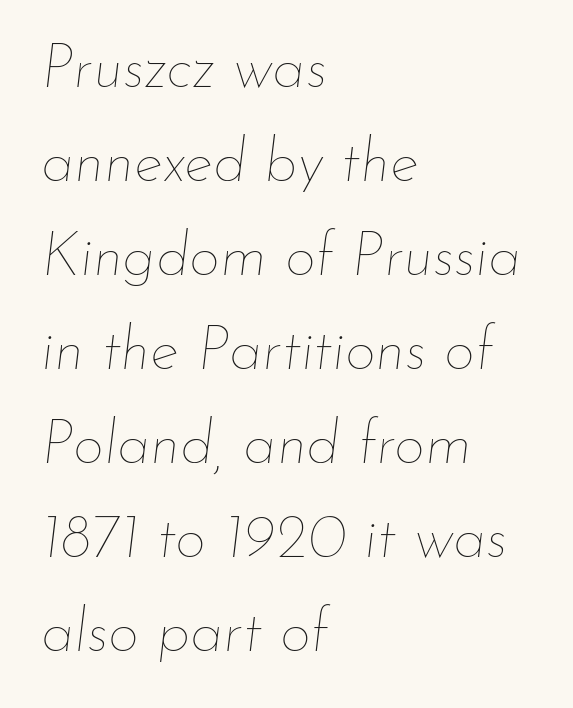
The image shows 61 px thin type, italic (leaning right); set left-aligned, normal line spacing (1.54x), normal letter spacing, not underlined; low stroke contrast and a small x-height.
